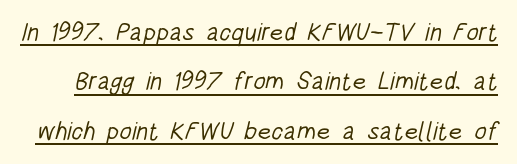
This is not heavy type; no bold has been used. Rows of type keep a wide berth in the vertical direction. Spacing between characters is what you'd get straight out of the box. Glance below the letters and you will spot a drawn line.
